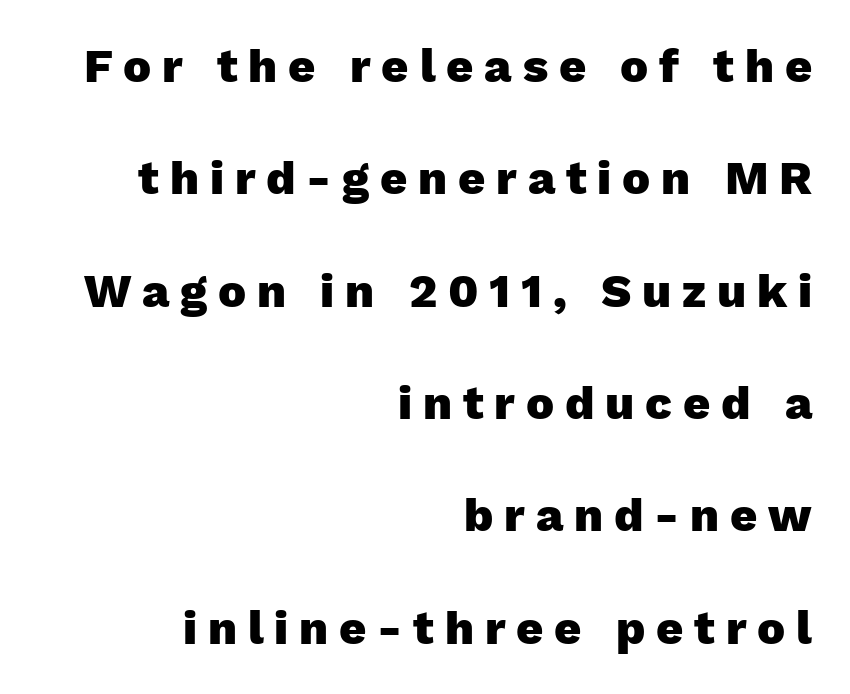
The image shows 47 px heavy sans-serif type, upright; set right-aligned, loose line spacing (2.39x), unusually wide letter spacing (+0.23 em), not underlined; low stroke contrast and a medium x-height.
